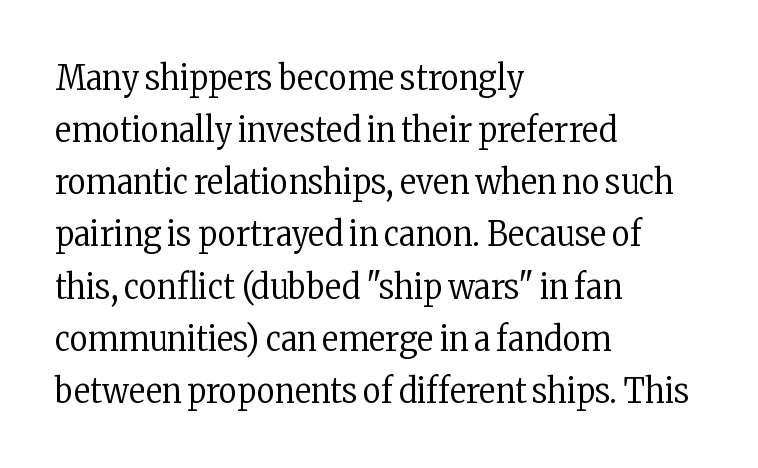
The image shows 35 px regular-weight, condensed serif type, upright; set left-aligned, normal line spacing (1.49x), normal letter spacing, not underlined; low stroke contrast and a medium x-height.
